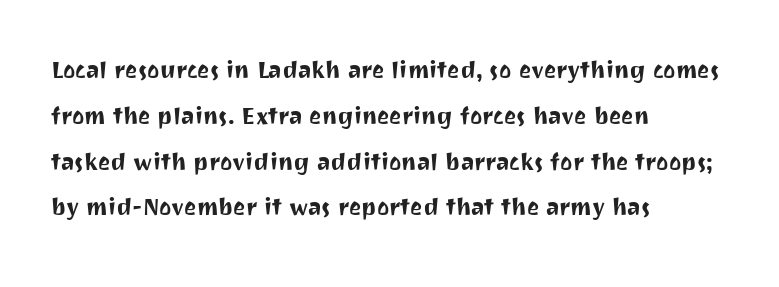
Q: Is the text italic (slanted)? A: No, it is upright.
Q: Is the typeface a serif or a sans-serif typeface? A: Sans-serif.
Q: Is the text underlined? A: No.
Q: How is the paragraph aligned? A: Left-aligned.
Q: Is the spacing between letters normal or unusually wide? A: Normal.
Q: Is the spacing between lines tight, normal or loose? A: Normal.
Q: Width (condensed, normal, or wide)? A: Normal.
Q: Stroke contrast? A: Medium.
Q: x-height? A: Medium.
Q: Monospaced? A: No.
